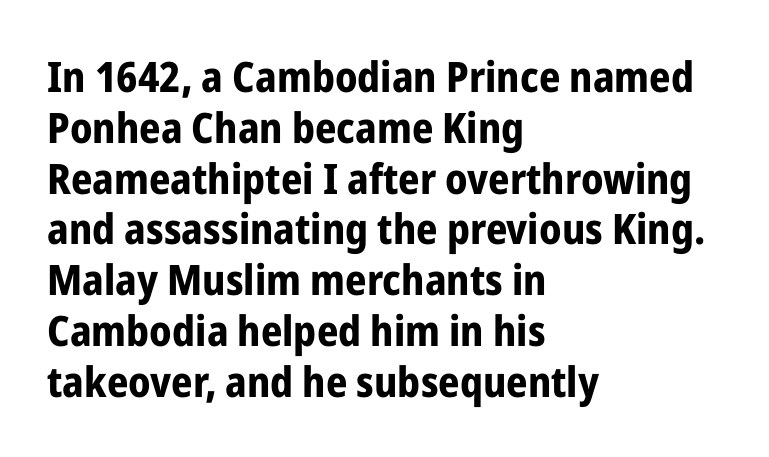
Caption: bold face, heavy strokes. This is roman type, the default non-slanted kind. The glyphs in this specimen are sans serif. The typesetter chose a ragged-right arrangement here. The strip under each line holds only bare page. Does extra space separate the letters? No, they use regular spacing.
